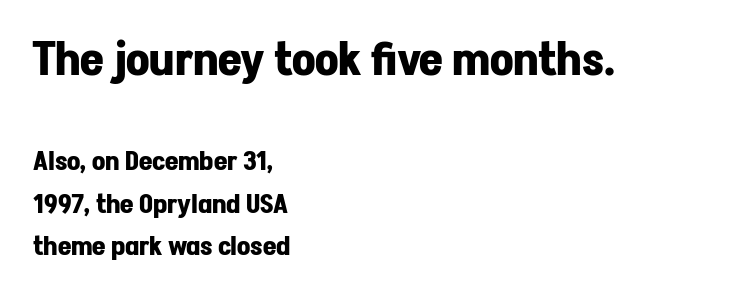
{"serif": "no", "italic": "no", "bold": "yes", "weight": "bold", "width": "normal", "stroke_contrast": "low", "x_height": "medium", "monospaced": "no", "underline": "no", "align": "left", "line_spacing": "normal", "line_spacing_ratio": 1.65, "letter_spacing": "normal", "letter_spacing_em": 0.0, "larger_block": "first", "size_ratio": 1.77, "glyph_px": 46}
